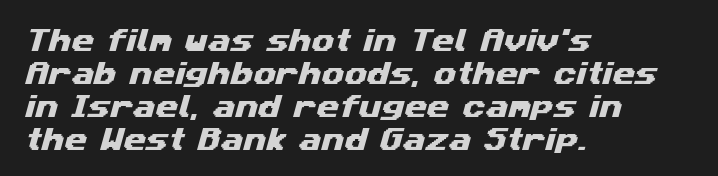
{"underline": "no", "align": "left", "line_spacing": "normal", "line_spacing_ratio": 1.27, "letter_spacing": "normal", "letter_spacing_em": 0.0, "glyph_px": 26}
